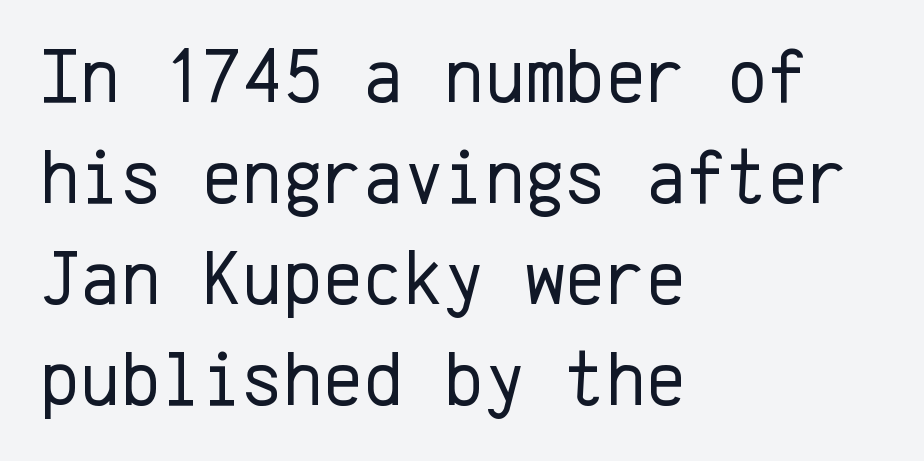
Stroke mass is kept to a normal reading level or below. Teacher's note: observe the even left margin — that is flush-left alignment. Every stem runs plumb, perpendicular to the baseline. The gaps between neighbouring characters are ordinary and unremarkable. The line-height multiplier appears to be the usual default.
